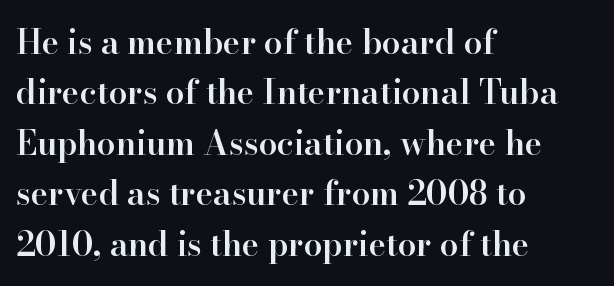
The image shows 33 px semibold serif type, upright; set left-aligned, normal line spacing (1.53x), normal letter spacing, not underlined; high stroke contrast and a small x-height.
